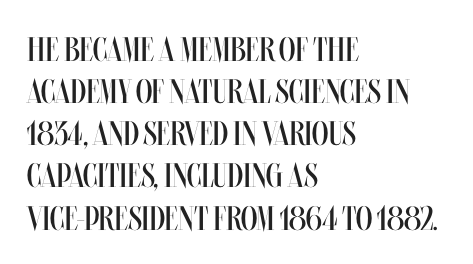
The image shows 34 px regular-weight, condensed type, upright; set left-aligned, line spacing 1.24x, normal letter spacing, not underlined; medium stroke contrast and a large x-height.
